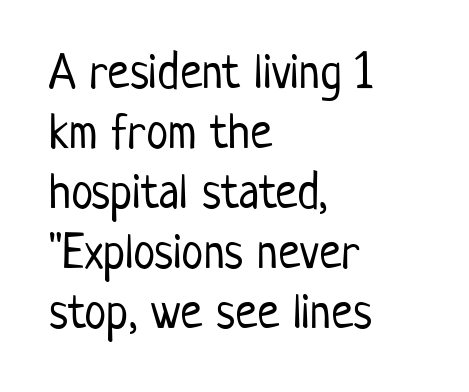
Q: Is the text bold? A: No.
Q: Is the text italic (slanted)? A: No, it is upright.
Q: Is the typeface a serif or a sans-serif typeface? A: Sans-serif.
Q: Is the text underlined? A: No.
Q: How is the paragraph aligned? A: Left-aligned.
Q: Is the spacing between letters normal or unusually wide? A: Normal.
Q: Width (condensed, normal, or wide)? A: Condensed.
Q: Stroke contrast? A: Low.
Q: x-height? A: Medium.
Q: Monospaced? A: No.
